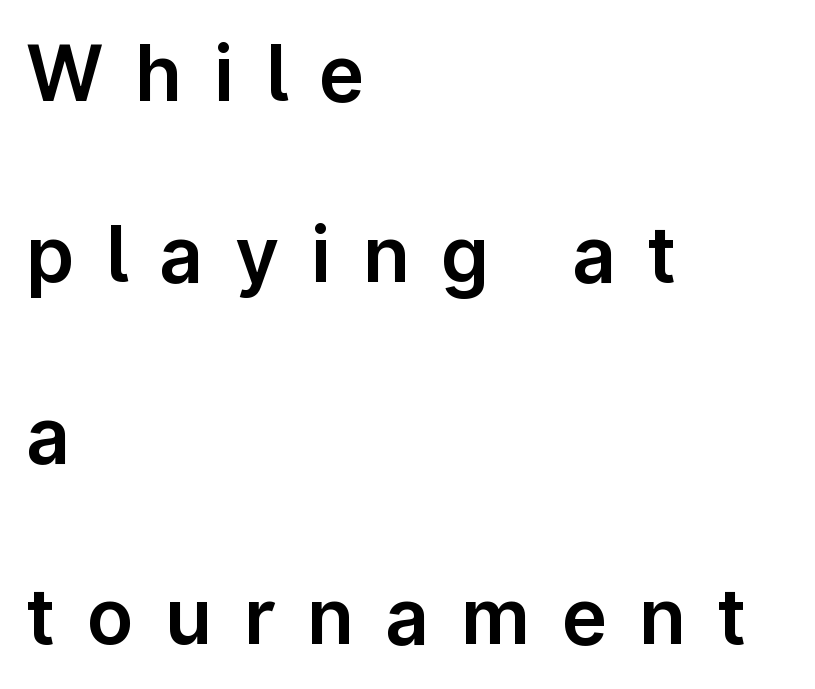
The letterforms stand isolated, each surrounded by extra space. Regarding leading, the lines here are spaced well apart. The letters advance in unequal steps, a hallmark of proportional type. The text was rendered using a sans face with plain stroke endings. The glyphs are unaccompanied by any horizontal stroke below them.
